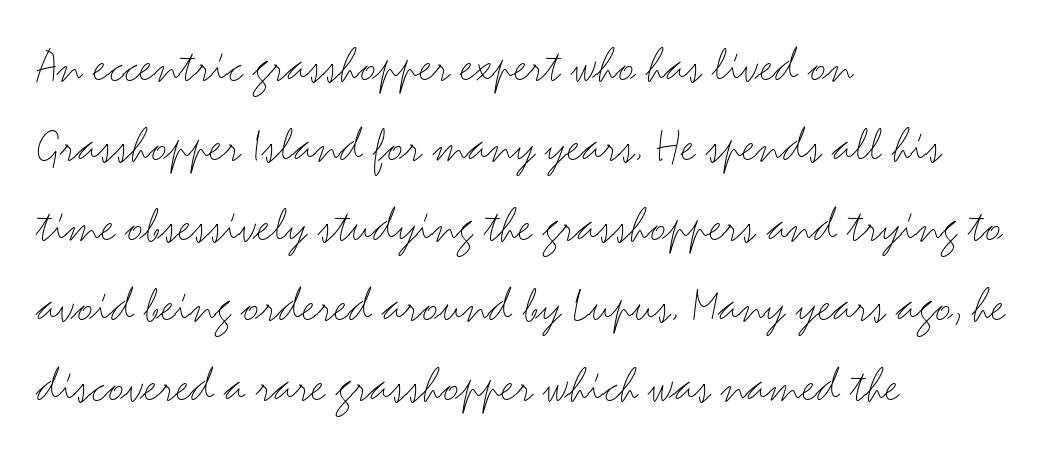
The image shows 51 px light, wide sans-serif type; set left-aligned, normal line spacing (1.57x), normal letter spacing, not underlined; medium stroke contrast and a small x-height.
